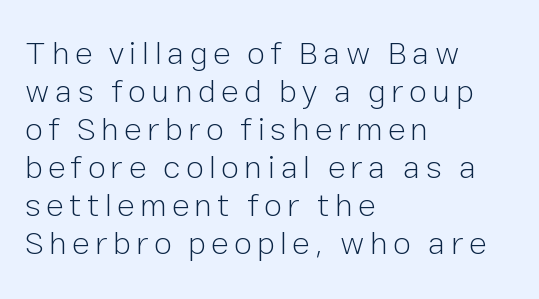
The image shows 33 px light sans-serif type, upright; set left-aligned, tight line spacing (1.15x), not underlined; low stroke contrast and a medium x-height.
